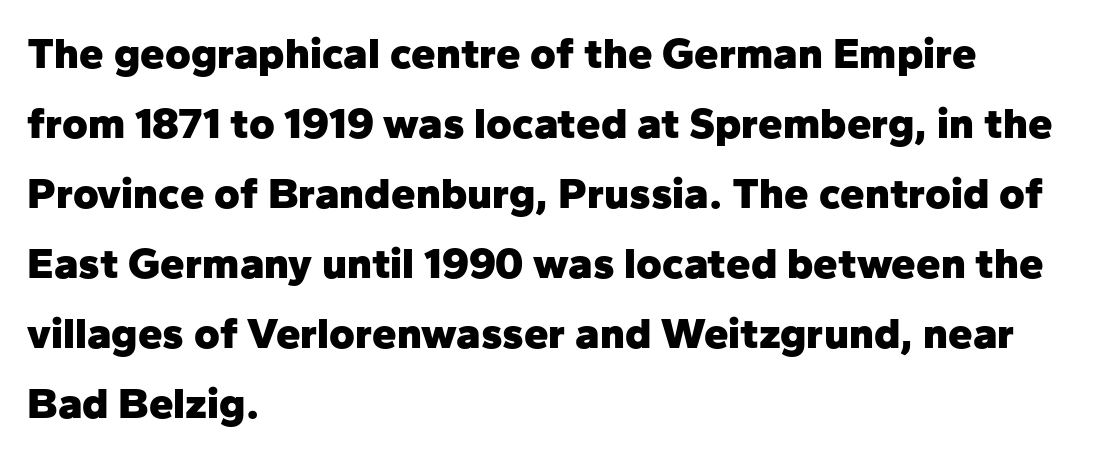
Q: Is the text bold? A: Yes.
Q: Is the text italic (slanted)? A: No, it is upright.
Q: Is the typeface a serif or a sans-serif typeface? A: Sans-serif.
Q: Is the text underlined? A: No.
Q: How is the paragraph aligned? A: Left-aligned.
Q: Is the spacing between letters normal or unusually wide? A: Normal.
Q: Is the spacing between lines tight, normal or loose? A: Normal.
Q: Width (condensed, normal, or wide)? A: Normal.
Q: Stroke contrast? A: Low.
Q: x-height? A: Medium.
Q: Monospaced? A: No.
